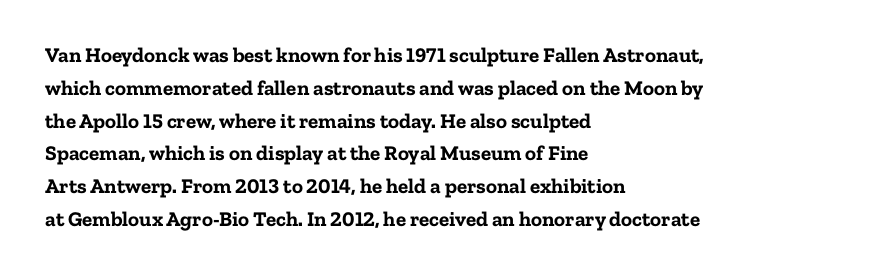
The image shows 21 px bold type, upright; set left-aligned, normal line spacing (1.56x), normal letter spacing, not underlined.
